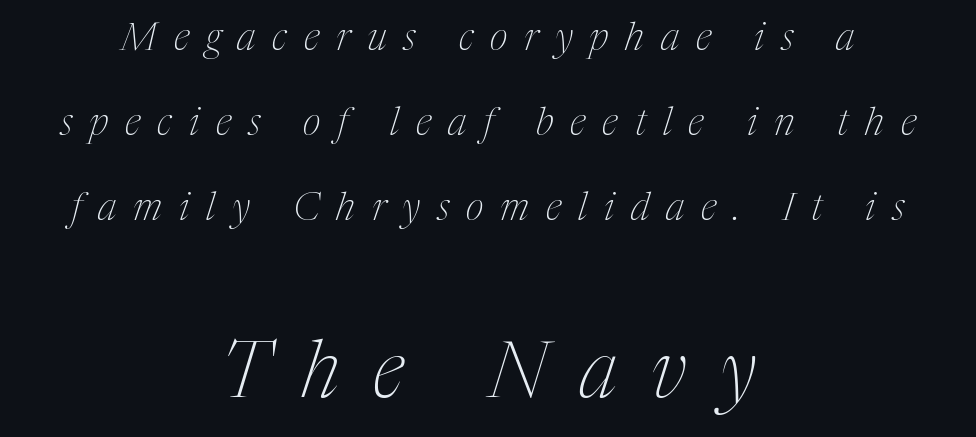
Q: Is the text bold? A: No.
Q: Is the text italic (slanted)? A: Yes, it leans right by about 17 degrees.
Q: Is the typeface a serif or a sans-serif typeface? A: Serif.
Q: Is the text underlined? A: No.
Q: How is the paragraph aligned? A: Centered.
Q: Is the spacing between letters normal or unusually wide? A: Unusually wide.
Q: Is the spacing between lines tight, normal or loose? A: Loose.
Q: Which block of text is set in a larger size, the first (top) or the second (bottom)? A: The second (bottom) one.
Q: Width (condensed, normal, or wide)? A: Condensed.
Q: Stroke contrast? A: Medium.
Q: x-height? A: Medium.
Q: Monospaced? A: No.
